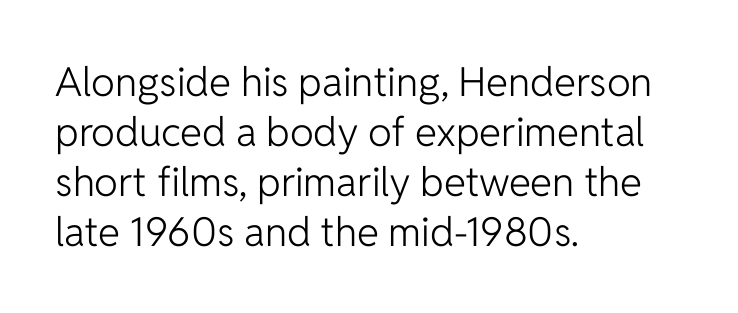
Q: Is the text bold? A: No.
Q: Is the text italic (slanted)? A: No, it is upright.
Q: Is the typeface a serif or a sans-serif typeface? A: Sans-serif.
Q: Is the text underlined? A: No.
Q: How is the paragraph aligned? A: Left-aligned.
Q: Is the spacing between letters normal or unusually wide? A: Normal.
Q: Is the spacing between lines tight, normal or loose? A: Normal.
Q: Width (condensed, normal, or wide)? A: Normal.
Q: Stroke contrast? A: Low.
Q: x-height? A: Medium.
Q: Monospaced? A: No.
